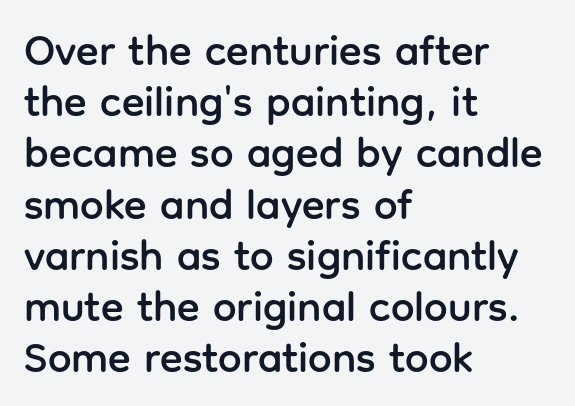
The letters advance in unequal steps, a hallmark of proportional type. Letter spacing: default. A clean baseline with only descenders dipping below it. Ordinary non-slanted type is in use. Horizontal alignment here is leftward, the default for most running prose. The face used here is a sans, in the tradition of grotesques and geometrics.
